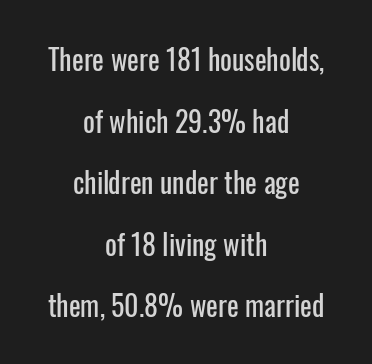
These lines keep a tight, regular rhythm from letter to letter. Baseline-to-baseline distance is far greater than the letter height. Unlike a traditional serif, this face leaves its strokes unadorned. Upright lettering throughout. This sample has the flowing, uneven cadence of proportional lettering. Type without underlining.
